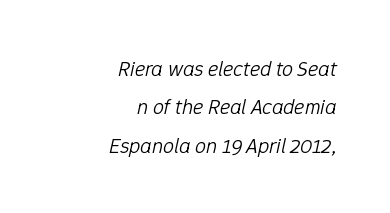
The image shows 22 px text type, italic (leaning right); set right-aligned, line spacing 1.74x, normal letter spacing, not underlined.
